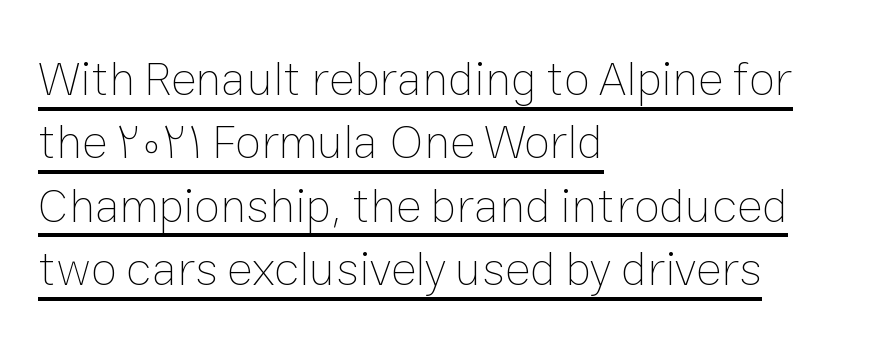
The image shows 48 px thin type, upright; set left-aligned, normal line spacing (1.32x), normal letter spacing, underlined; low stroke contrast and a medium x-height.
